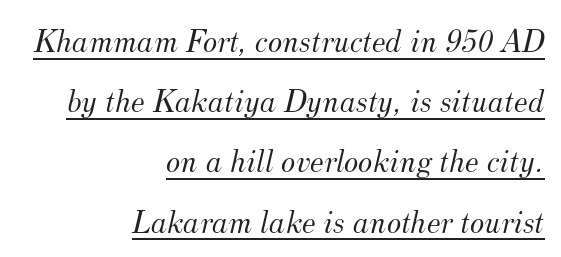
The image shows 34 px light serif type, italic (leaning right); set right-aligned, line spacing 1.77x, normal letter spacing, underlined; medium stroke contrast and a small x-height.
